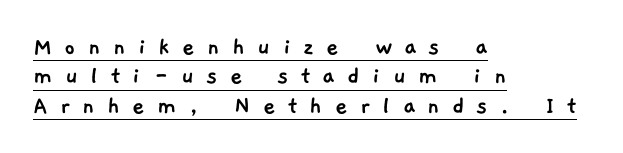
{"underline": "yes", "align": "left", "line_spacing": "tight", "line_spacing_ratio": 1.09, "letter_spacing": "wide", "letter_spacing_em": 0.45, "glyph_px": 27}
